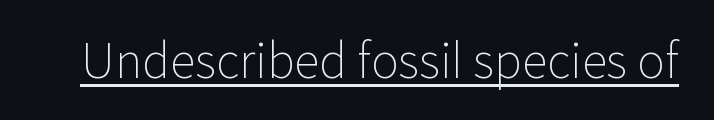
{"serif": "no", "italic": "no", "bold": "no", "weight": "light", "width": "normal", "stroke_contrast": "low", "x_height": "medium", "monospaced": "no", "underline": "yes", "letter_spacing": "normal", "letter_spacing_em": 0.0, "glyph_px": 47}
